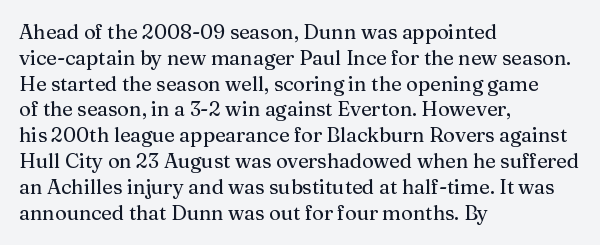
Q: Is the text italic (slanted)? A: No, it is upright.
Q: Is the text underlined? A: No.
Q: How is the paragraph aligned? A: Left-aligned.
Q: Is the spacing between letters normal or unusually wide? A: Normal.
Q: Is the spacing between lines tight, normal or loose? A: Normal.
